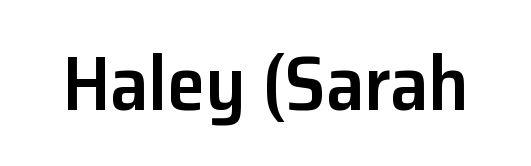
Q: Is the text bold? A: Semi-bold.
Q: Is the text italic (slanted)? A: No, it is upright.
Q: Is the typeface a serif or a sans-serif typeface? A: Sans-serif.
Q: Is the text underlined? A: No.
Q: Is the spacing between letters normal or unusually wide? A: Normal.
Q: Width (condensed, normal, or wide)? A: Normal.
Q: Stroke contrast? A: Low.
Q: x-height? A: Medium.
Q: Monospaced? A: No.
